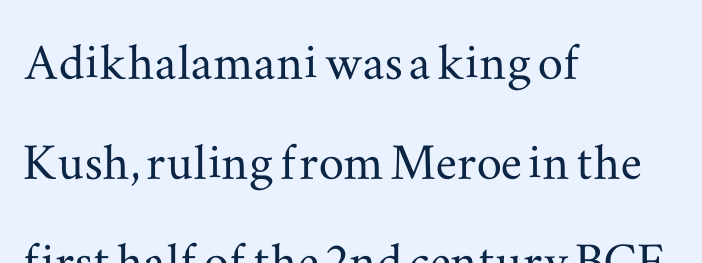
Whoever set this chose a conventional vertical rhythm. Proportional: the letters do not fall into vertical columns. Every row of glyphs begins at an identical x-position on the left. Default kerning and tracking; the words read as compact shapes.
